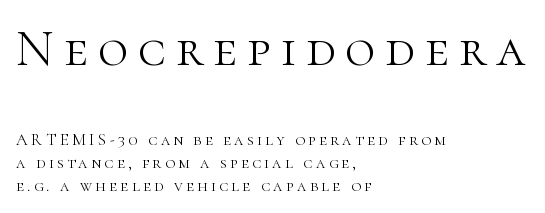
The image shows 52 px light serif type, upright; set left-aligned, normal line spacing (1.37x), not underlined; the first (top) block is 3.06x larger; high stroke contrast and a medium x-height.
